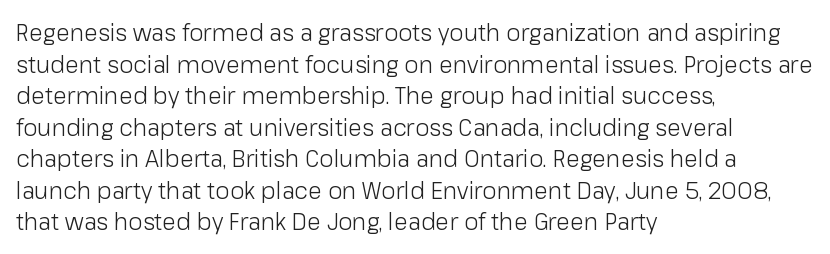
{"italic": "no", "bold": "no", "underline": "no", "align": "left", "line_spacing": "normal", "line_spacing_ratio": 1.37, "letter_spacing": "normal", "letter_spacing_em": 0.0, "glyph_px": 23}
